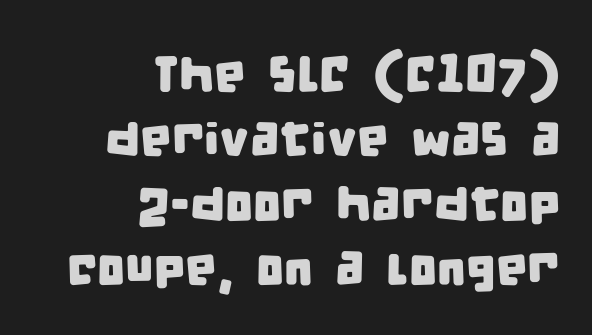
{"serif": "no", "width": "condensed", "stroke_contrast": "low", "x_height": "large", "monospaced": "no", "underline": "no", "align": "right", "line_spacing": "normal", "line_spacing_ratio": 1.29, "letter_spacing": "normal", "letter_spacing_em": 0.0, "glyph_px": 50}
